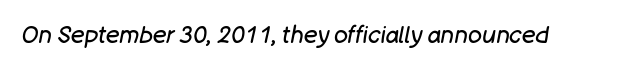
The image shows 23 px text type, italic (leaning right); set normal letter spacing, not underlined.
